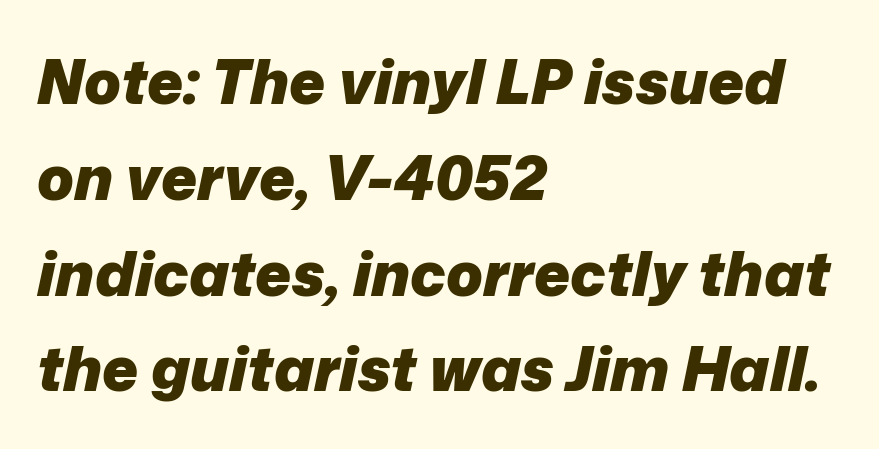
Q: Is the text bold? A: Yes.
Q: Is the text italic (slanted)? A: Yes, it leans right by about 12 degrees.
Q: Is the text underlined? A: No.
Q: How is the paragraph aligned? A: Left-aligned.
Q: Is the spacing between letters normal or unusually wide? A: Normal.
Q: Is the spacing between lines tight, normal or loose? A: Normal.
Q: Width (condensed, normal, or wide)? A: Normal.
Q: Stroke contrast? A: Low.
Q: x-height? A: Medium.
Q: Monospaced? A: No.
